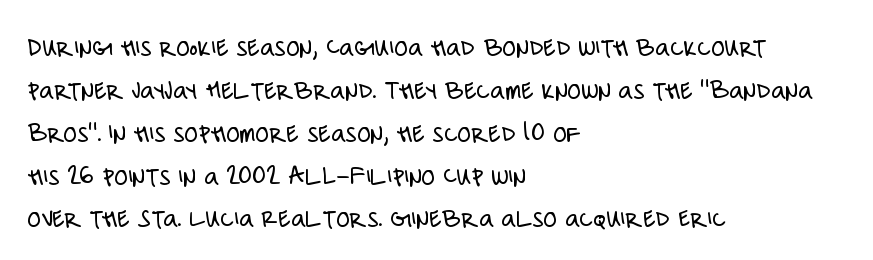
Q: Is the text bold? A: No.
Q: Is the text italic (slanted)? A: No, it is upright.
Q: Is the typeface a serif or a sans-serif typeface? A: Sans-serif.
Q: Is the text underlined? A: No.
Q: How is the paragraph aligned? A: Left-aligned.
Q: Is the spacing between letters normal or unusually wide? A: Normal.
Q: Is the spacing between lines tight, normal or loose? A: Normal.
Q: Width (condensed, normal, or wide)? A: Condensed.
Q: Stroke contrast? A: Low.
Q: x-height? A: Large.
Q: Monospaced? A: No.
